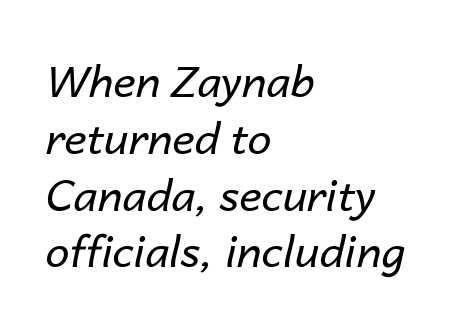
{"italic": "yes", "lean": "right", "slant_degrees": 14, "bold": "no", "weight": "regular", "width": "normal", "stroke_contrast": "low", "x_height": "medium", "monospaced": "no", "underline": "no", "align": "left", "line_spacing": "normal", "line_spacing_ratio": 1.32, "letter_spacing": "normal", "letter_spacing_em": 0.0, "glyph_px": 43}
